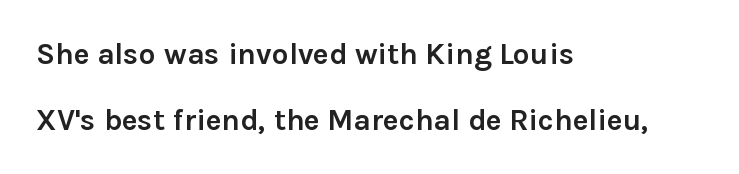
{"serif": "no", "italic": "no", "bold": "yes", "weight": "semibold", "width": "normal", "x_height": "medium", "monospaced": "no", "underline": "no", "align": "left", "line_spacing": "loose", "line_spacing_ratio": 2.2, "letter_spacing": "normal", "letter_spacing_em": 0.0, "glyph_px": 30}
